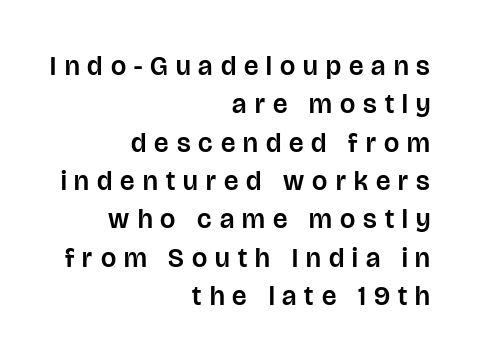
{"italic": "no", "underline": "no", "align": "right", "line_spacing": "normal", "line_spacing_ratio": 1.42, "letter_spacing": "wide", "letter_spacing_em": 0.3, "glyph_px": 27}
